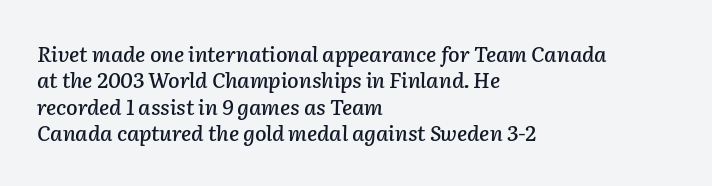
Q: Is the text italic (slanted)? A: Yes, it leans right by about 2 degrees.
Q: Is the text underlined? A: No.
Q: How is the paragraph aligned? A: Left-aligned.
Q: Is the spacing between letters normal or unusually wide? A: Normal.
Q: Is the spacing between lines tight, normal or loose? A: Normal.
